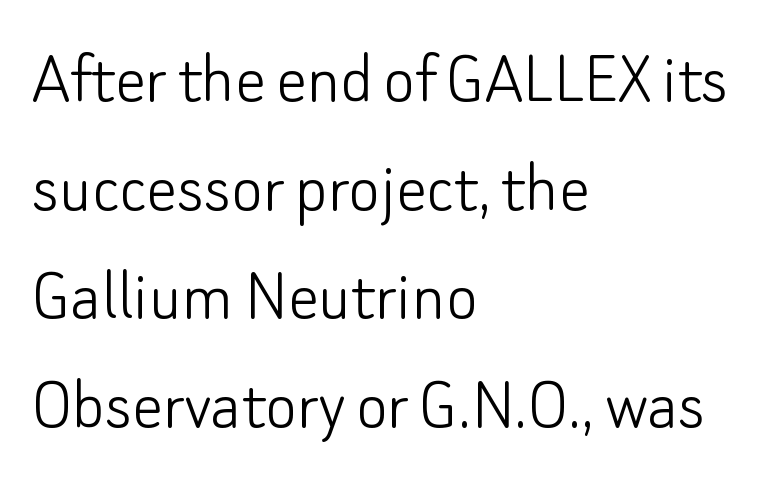
{"serif": "no", "italic": "no", "bold": "no", "weight": "light", "width": "normal", "stroke_contrast": "low", "x_height": "small", "monospaced": "no", "underline": "no", "align": "left", "line_spacing": "normal", "line_spacing_ratio": 1.43, "letter_spacing": "normal", "letter_spacing_em": 0.0, "glyph_px": 76}
